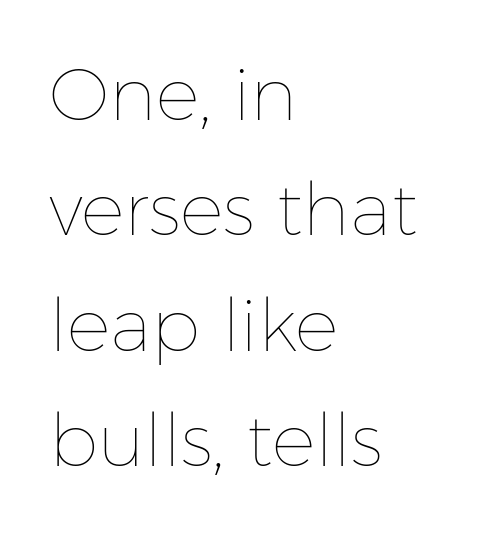
{"italic": "no", "bold": "no", "weight": "thin", "width": "normal", "stroke_contrast": "low", "x_height": "medium", "monospaced": "no", "underline": "no", "align": "left", "line_spacing": "normal", "line_spacing_ratio": 1.58, "letter_spacing": "normal", "letter_spacing_em": 0.0, "glyph_px": 73}
